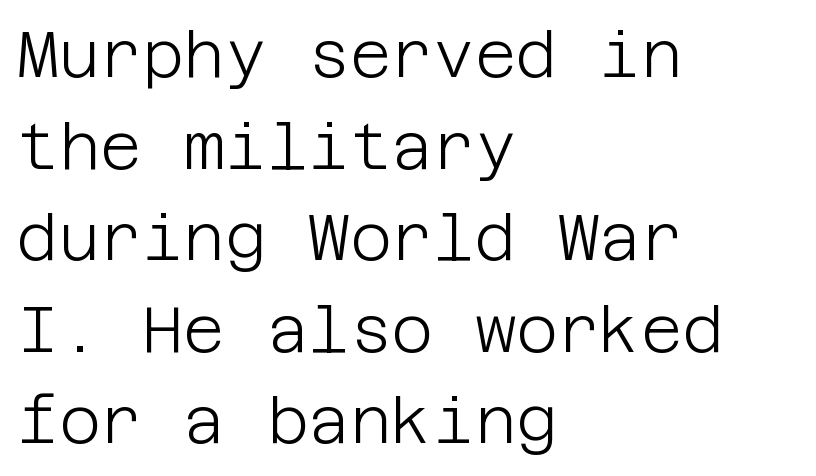
{"serif": "no", "italic": "no", "bold": "no", "weight": "light", "width": "normal", "stroke_contrast": "low", "x_height": "large", "underline": "no", "align": "left", "line_spacing": "normal", "line_spacing_ratio": 1.43, "letter_spacing": "normal", "letter_spacing_em": 0.0, "glyph_px": 64}
